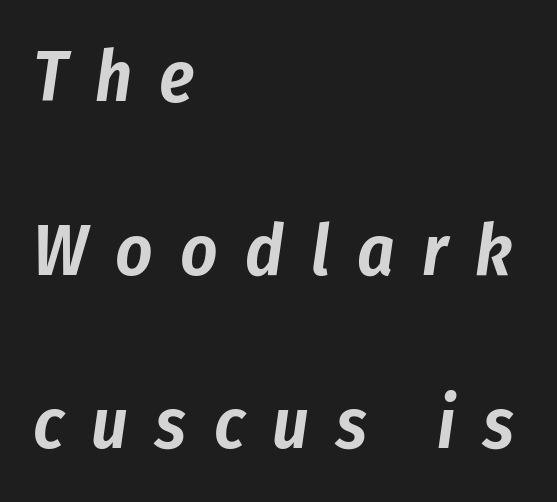
Q: Is the text italic (slanted)? A: Yes, it leans right by about 8 degrees.
Q: Is the text underlined? A: No.
Q: How is the paragraph aligned? A: Left-aligned.
Q: Is the spacing between letters normal or unusually wide? A: Unusually wide.
Q: Is the spacing between lines tight, normal or loose? A: Loose.
Q: Width (condensed, normal, or wide)? A: Condensed.
Q: Stroke contrast? A: Low.
Q: x-height? A: Medium.
Q: Monospaced? A: No.
